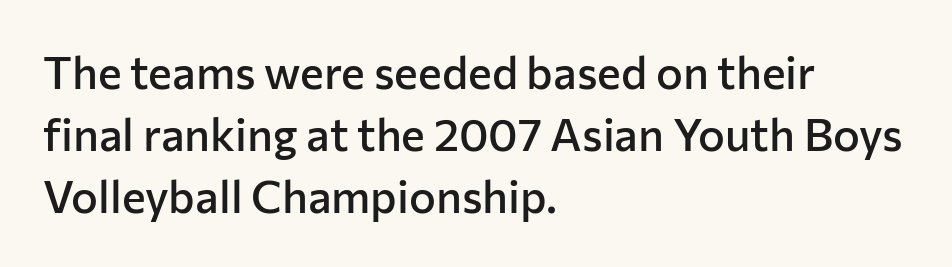
Q: Is the text bold? A: Semi-bold.
Q: Is the text italic (slanted)? A: No, it is upright.
Q: Is the typeface a serif or a sans-serif typeface? A: Sans-serif.
Q: Is the text underlined? A: No.
Q: How is the paragraph aligned? A: Left-aligned.
Q: Is the spacing between letters normal or unusually wide? A: Normal.
Q: Is the spacing between lines tight, normal or loose? A: Normal.
Q: Width (condensed, normal, or wide)? A: Normal.
Q: Stroke contrast? A: Low.
Q: x-height? A: Medium.
Q: Monospaced? A: No.
